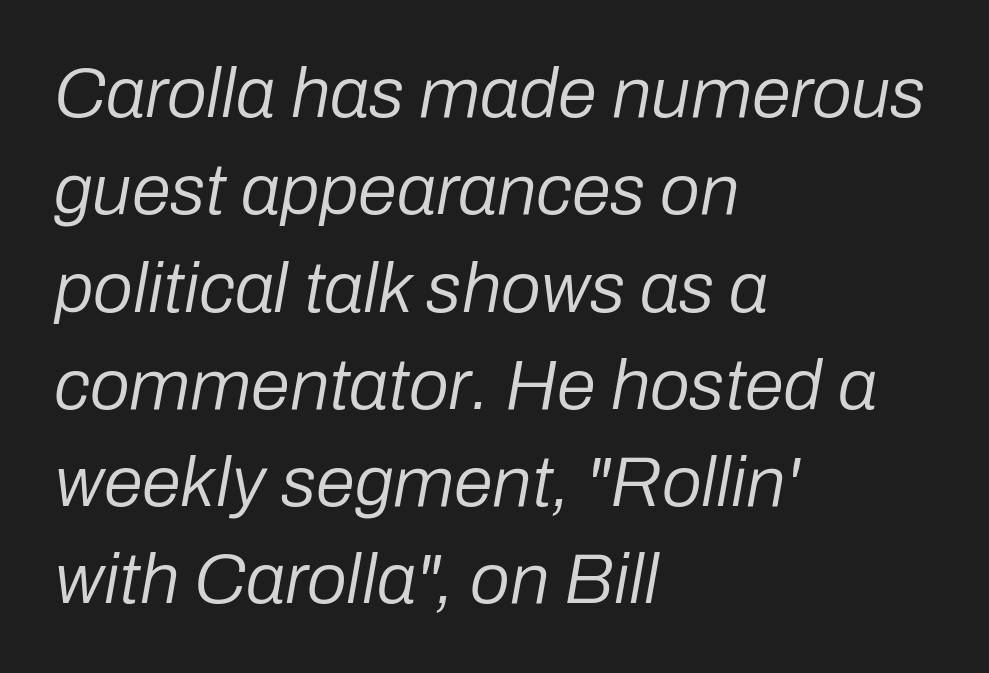
The image shows 71 px regular-weight type, italic (leaning right); set left-aligned, normal line spacing (1.37x), normal letter spacing, not underlined; low stroke contrast and a medium x-height.
